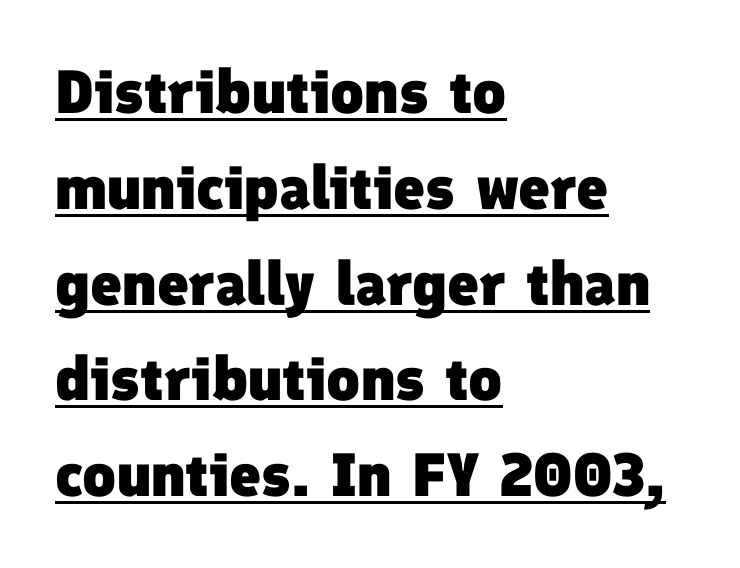
{"serif": "no", "bold": "yes", "weight": "heavy", "width": "normal", "stroke_contrast": "low", "x_height": "medium", "monospaced": "no", "underline": "yes", "align": "left", "line_spacing": "normal", "line_spacing_ratio": 1.57, "letter_spacing": "normal", "letter_spacing_em": 0.0, "glyph_px": 61}
